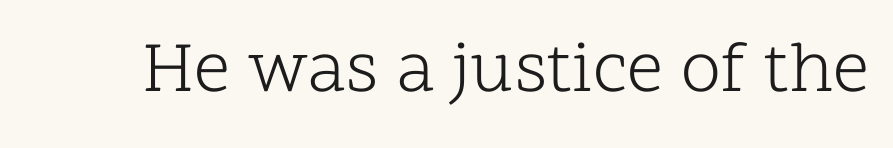
Q: Is the text bold? A: No.
Q: Is the text italic (slanted)? A: No, it is upright.
Q: Is the typeface a serif or a sans-serif typeface? A: Serif.
Q: Is the text underlined? A: No.
Q: Is the spacing between letters normal or unusually wide? A: Normal.
Q: Width (condensed, normal, or wide)? A: Normal.
Q: Stroke contrast? A: Low.
Q: x-height? A: Medium.
Q: Monospaced? A: No.
